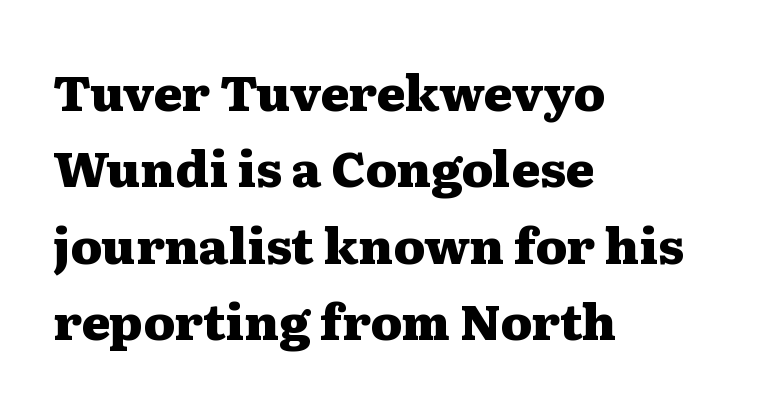
Successive baselines arrive at the customary interval. Horizontally, the lines are justified to the leading edge only. The gap between lines stays unmarked. Designer's note — italics off, roman on. Does extra space separate the letters? No, they use regular spacing. Character widths vary here, with narrow letters taking less room than wide ones.
